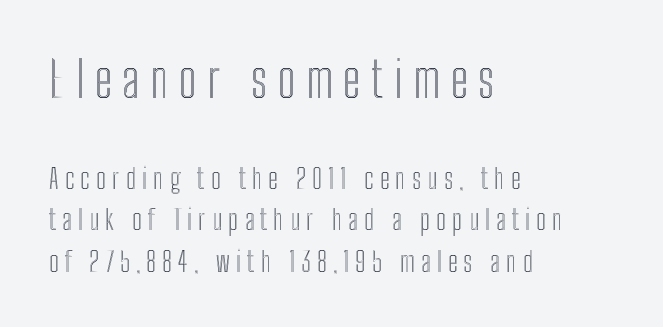
The image shows 49 px condensed type, upright; set left-aligned, normal line spacing (1.48x), unusually wide letter spacing (+0.22 em), not underlined; the first (top) block is 1.75x larger; a medium x-height.
